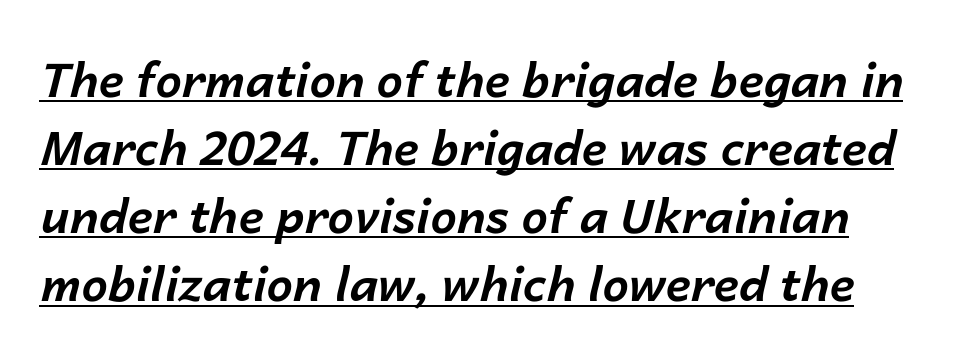
The image shows 47 px bold type, italic (leaning right); set normal line spacing (1.45x), normal letter spacing, underlined; low stroke contrast and a medium x-height.
